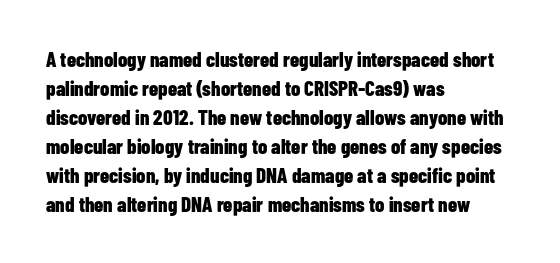
{"italic": "no", "bold": "yes", "underline": "no", "align": "left", "line_spacing": "normal", "line_spacing_ratio": 1.38, "letter_spacing": "normal", "letter_spacing_em": 0.0, "glyph_px": 21}
